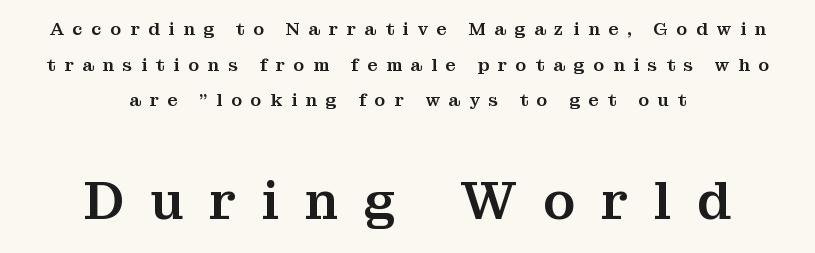
Q: Is the text italic (slanted)? A: No, it is upright.
Q: Is the typeface a serif or a sans-serif typeface? A: Serif.
Q: Is the text underlined? A: No.
Q: How is the paragraph aligned? A: Centered.
Q: Is the spacing between letters normal or unusually wide? A: Unusually wide.
Q: Is the spacing between lines tight, normal or loose? A: Loose.
Q: Which block of text is set in a larger size, the first (top) or the second (bottom)? A: The second (bottom) one.
Q: Width (condensed, normal, or wide)? A: Normal.
Q: Stroke contrast? A: Medium.
Q: x-height? A: Medium.
Q: Monospaced? A: No.
